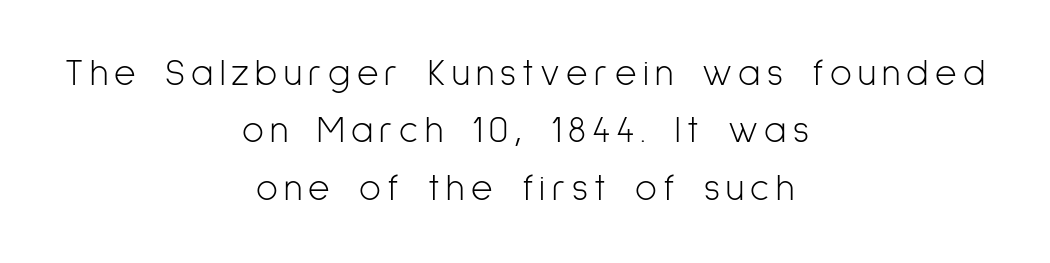
A typesetter would mark this as roman, not italic. Check the space under the baseline: it is left empty. The face used here is proportionally spaced, like ordinary book or web type. Unlike a traditional serif, this face leaves its strokes unadorned.
